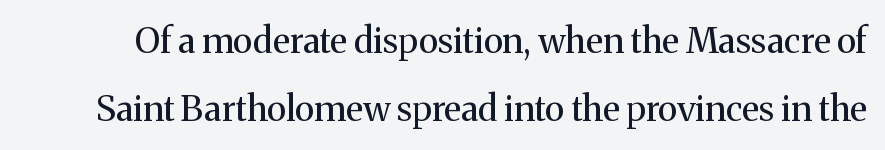
The image shows 35 px regular-weight serif type, upright; set loose line spacing (1.95x), normal letter spacing, not underlined; medium stroke contrast and a medium x-height.
